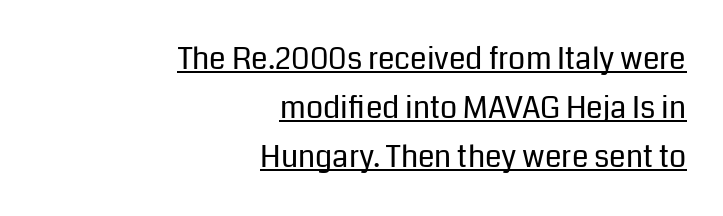
{"serif": "no", "italic": "no", "bold": "no", "weight": "regular", "width": "normal", "stroke_contrast": "low", "x_height": "medium", "monospaced": "no", "underline": "yes", "align": "right", "line_spacing": "normal", "line_spacing_ratio": 1.63, "letter_spacing": "normal", "letter_spacing_em": 0.0, "glyph_px": 30}
